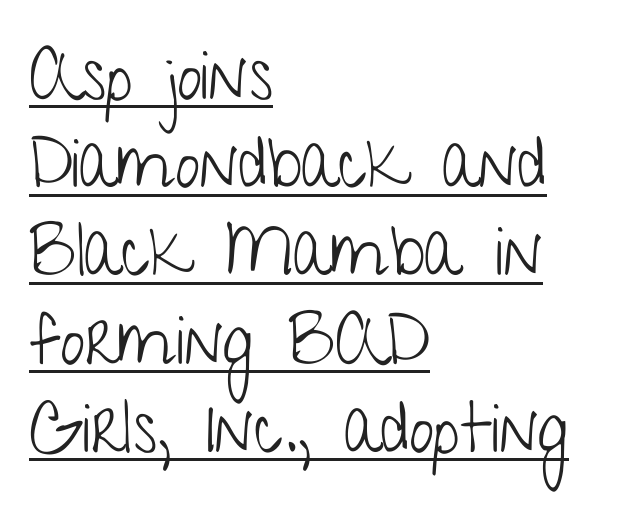
The image shows 70 px light, condensed sans-serif type, upright; set left-aligned, normal line spacing (1.26x), normal letter spacing, underlined; low stroke contrast and a medium x-height.
